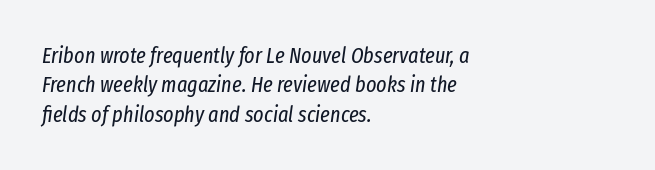
{"italic": "yes", "lean": "right", "slant_degrees": 8, "bold": "no", "underline": "no", "align": "left", "line_spacing": "normal", "line_spacing_ratio": 1.33, "letter_spacing": "normal", "letter_spacing_em": 0.0, "glyph_px": 22}
